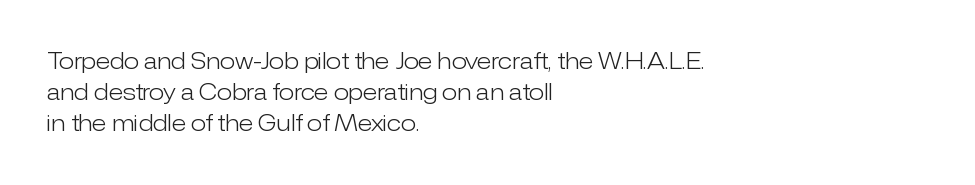
Q: Is the text bold? A: No.
Q: Is the text italic (slanted)? A: No, it is upright.
Q: Is the text underlined? A: No.
Q: How is the paragraph aligned? A: Left-aligned.
Q: Is the spacing between letters normal or unusually wide? A: Normal.
Q: Is the spacing between lines tight, normal or loose? A: Normal.
